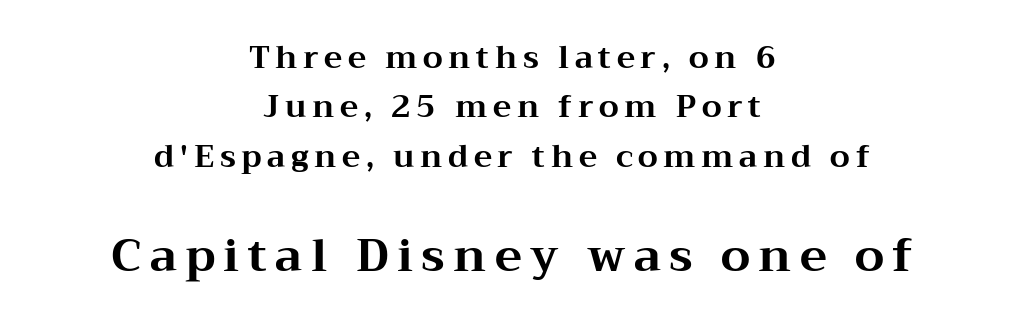
Note: serifs present on the glyphs. The face used here has the dense, thick strokes of a bold. The block of text has a typical density, with ordinary space between rows. Leftover space on each line is divided equally before and after the words. Between these two stacked blocks, the lower one wins on size. Think of a printed novel: that variable character pitch is what you see here.
